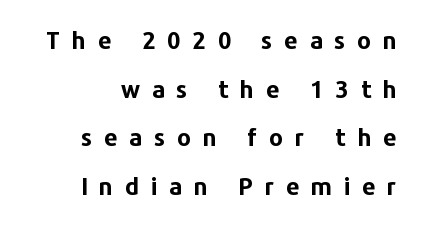
The image shows 24 px bold type, upright; set right-aligned, loose line spacing (2.03x), unusually wide letter spacing (+0.49 em), not underlined.
